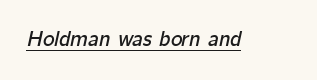
Q: Is the text italic (slanted)? A: Yes, it leans right by about 12 degrees.
Q: Is the text underlined? A: Yes.
Q: Is the spacing between letters normal or unusually wide? A: Normal.
